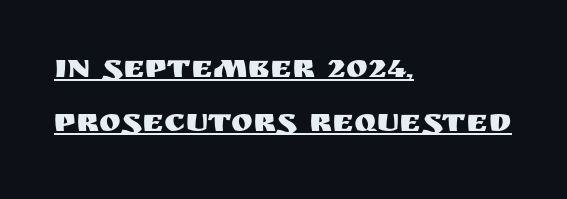
{"serif": "no", "italic": "no", "width": "normal", "stroke_contrast": "medium", "x_height": "large", "monospaced": "no", "underline": "yes", "align": "left", "line_spacing": "normal", "line_spacing_ratio": 1.63, "letter_spacing": "normal", "letter_spacing_em": 0.0, "glyph_px": 33}
